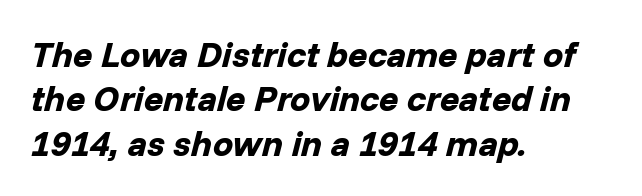
What weight is shown? A full bold with thick strokes. This sample has the flowing, uneven cadence of proportional lettering. Default kerning and tracking; the words read as compact shapes. The strip under each line holds only bare page.
